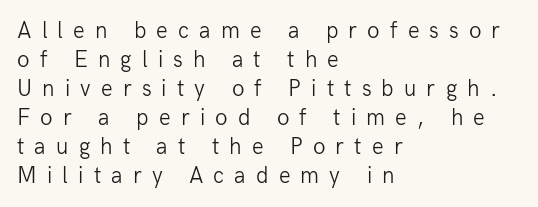
{"italic": "no", "bold": "no", "underline": "no", "align": "left", "line_spacing": "normal", "line_spacing_ratio": 1.26, "letter_spacing": "wide", "letter_spacing_em": 0.44, "glyph_px": 23}
